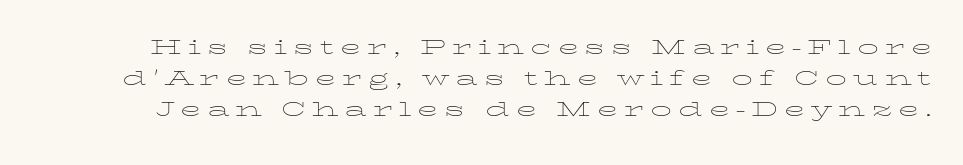
Q: Is the text bold? A: No.
Q: Is the text italic (slanted)? A: No, it is upright.
Q: Is the text underlined? A: No.
Q: Is the spacing between letters normal or unusually wide? A: Unusually wide.
Q: Is the spacing between lines tight, normal or loose? A: Tight.
Q: Width (condensed, normal, or wide)? A: Wide.
Q: Stroke contrast? A: Low.
Q: x-height? A: Medium.
Q: Monospaced? A: No.
